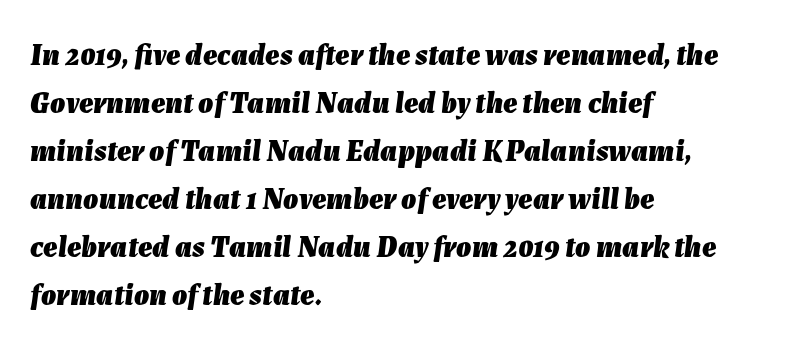
Honestly, the letter spacing is just normal — you wouldn't notice it. What's the leading like? Ordinary, nothing unusual. In terms of weight, the rendering is a true, heavy bold. Caption: multi-line text, flush left, ragged right. Unmarked baselines from the first word to the last.
